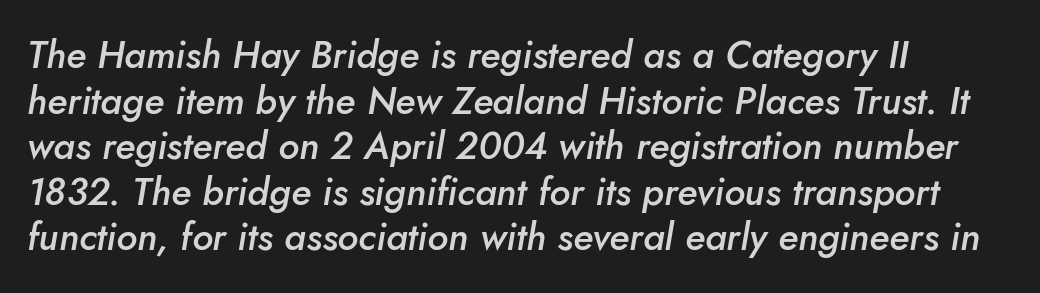
Q: Is the text bold? A: Semi-bold.
Q: Is the text italic (slanted)? A: Yes, it leans right by about 10 degrees.
Q: Is the text underlined? A: No.
Q: How is the paragraph aligned? A: Left-aligned.
Q: Is the spacing between letters normal or unusually wide? A: Normal.
Q: Width (condensed, normal, or wide)? A: Normal.
Q: Stroke contrast? A: Low.
Q: x-height? A: Small.
Q: Monospaced? A: No.
